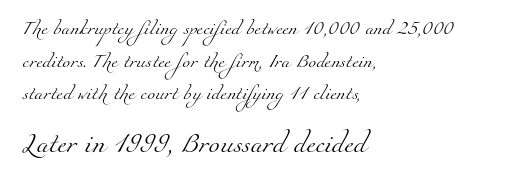
The image shows 20 px text type; set left-aligned, loose line spacing (2.33x), normal letter spacing, not underlined; the second (bottom) block is 1.43x larger.
